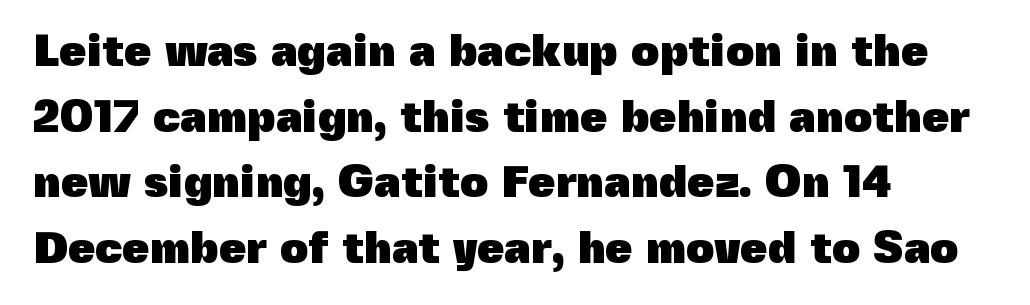
Q: Is the text bold? A: Yes.
Q: Is the text italic (slanted)? A: No, it is upright.
Q: Is the typeface a serif or a sans-serif typeface? A: Sans-serif.
Q: Is the text underlined? A: No.
Q: How is the paragraph aligned? A: Left-aligned.
Q: Is the spacing between letters normal or unusually wide? A: Normal.
Q: Is the spacing between lines tight, normal or loose? A: Normal.
Q: Width (condensed, normal, or wide)? A: Normal.
Q: x-height? A: Medium.
Q: Monospaced? A: No.
